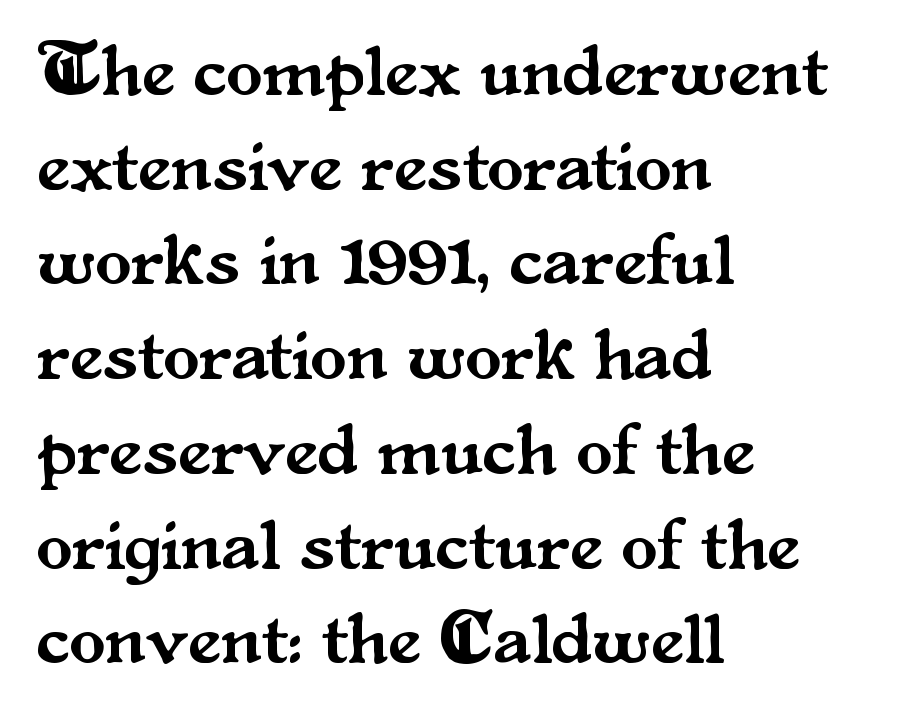
Q: Is the text italic (slanted)? A: No, it is upright.
Q: Is the typeface a serif or a sans-serif typeface? A: Serif.
Q: Is the text underlined? A: No.
Q: How is the paragraph aligned? A: Left-aligned.
Q: Is the spacing between letters normal or unusually wide? A: Normal.
Q: Is the spacing between lines tight, normal or loose? A: Normal.
Q: Width (condensed, normal, or wide)? A: Normal.
Q: Stroke contrast? A: Medium.
Q: x-height? A: Small.
Q: Monospaced? A: No.
